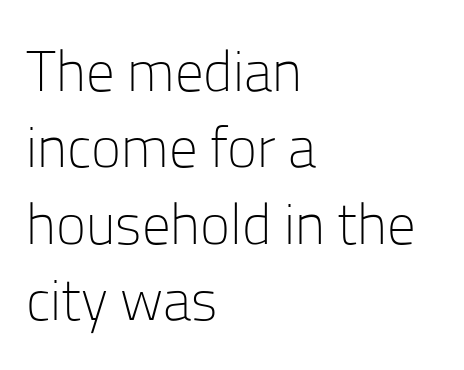
Standard letterfit; no display-style spreading of the glyphs. Every character sits straight up, as roman type does. Normally led — the rows are evenly, conventionally spaced. The text was rendered using a sans face with plain stroke endings.
